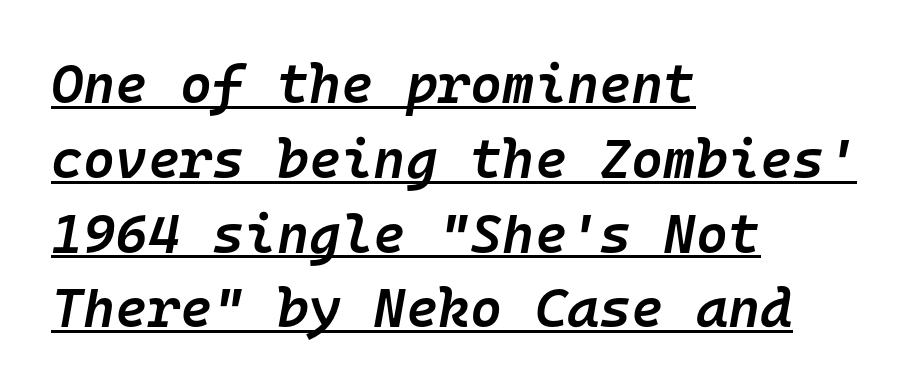
Q: Is the text bold? A: Semi-bold.
Q: Is the text italic (slanted)? A: Yes, it leans right by about 10 degrees.
Q: Is the text underlined? A: Yes.
Q: How is the paragraph aligned? A: Left-aligned.
Q: Is the spacing between letters normal or unusually wide? A: Normal.
Q: Is the spacing between lines tight, normal or loose? A: Normal.
Q: Width (condensed, normal, or wide)? A: Normal.
Q: Stroke contrast? A: Low.
Q: x-height? A: Medium.
Q: Monospaced? A: Yes.
